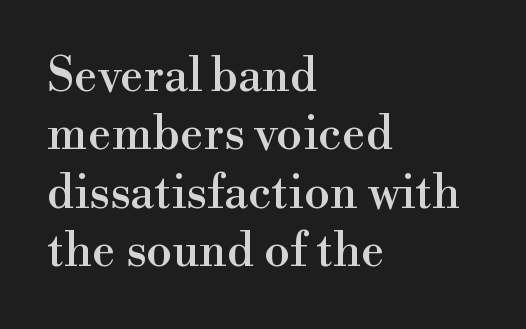
Q: Is the text italic (slanted)? A: No, it is upright.
Q: Is the typeface a serif or a sans-serif typeface? A: Serif.
Q: Is the text underlined? A: No.
Q: How is the paragraph aligned? A: Left-aligned.
Q: Is the spacing between letters normal or unusually wide? A: Normal.
Q: Width (condensed, normal, or wide)? A: Normal.
Q: x-height? A: Small.
Q: Monospaced? A: No.
